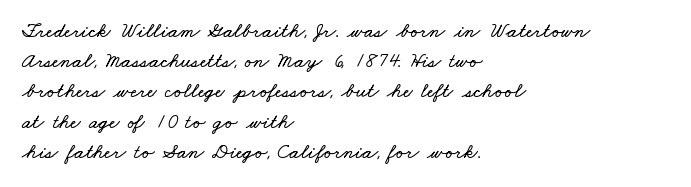
Q: Is the text underlined? A: No.
Q: How is the paragraph aligned? A: Left-aligned.
Q: Is the spacing between letters normal or unusually wide? A: Normal.
Q: Is the spacing between lines tight, normal or loose? A: Normal.
